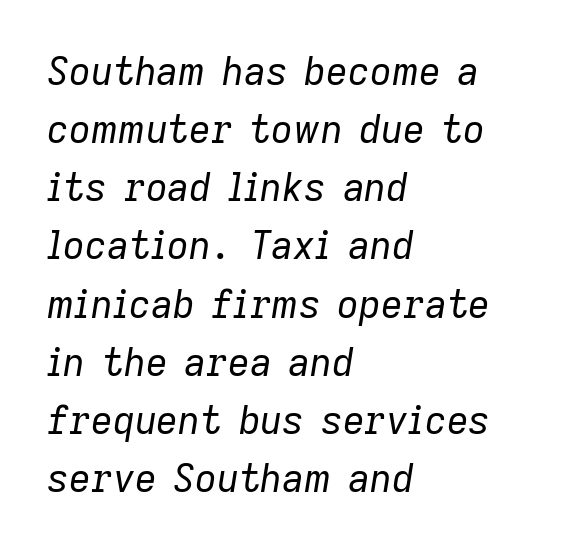
Q: Is the text bold? A: No.
Q: Is the text italic (slanted)? A: Yes, it leans right by about 9 degrees.
Q: Is the text underlined? A: No.
Q: How is the paragraph aligned? A: Left-aligned.
Q: Is the spacing between letters normal or unusually wide? A: Normal.
Q: Is the spacing between lines tight, normal or loose? A: Normal.
Q: Width (condensed, normal, or wide)? A: Normal.
Q: Stroke contrast? A: Low.
Q: x-height? A: Medium.
Q: Monospaced? A: No.
